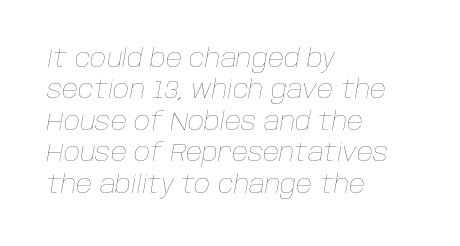
The image shows 25 px text type, italic (leaning right); set left-aligned, normal line spacing (1.26x), normal letter spacing, not underlined.
